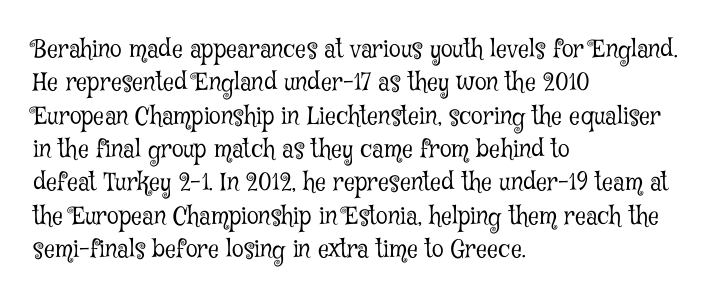
Q: Is the text bold? A: No.
Q: Is the text italic (slanted)? A: No, it is upright.
Q: Is the text underlined? A: No.
Q: How is the paragraph aligned? A: Left-aligned.
Q: Is the spacing between letters normal or unusually wide? A: Normal.
Q: Is the spacing between lines tight, normal or loose? A: Normal.
